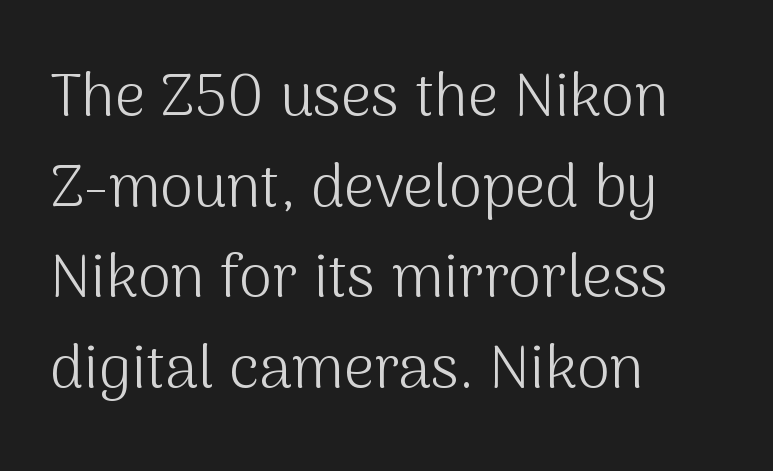
Posture: upright roman. Lines of text with bare space underneath. Stems and bowls with no extra thickness — not bold. Students, observe: this is what conventionally led text looks like. I'd call this a sans setting — the letters go barefoot. There is no visible air inserted between adjacent glyphs.
